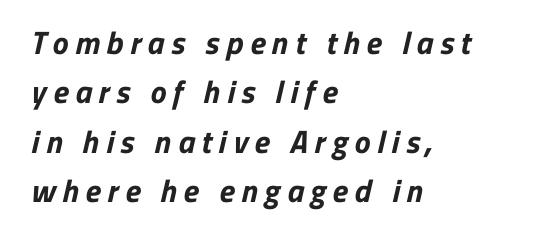
This is heavy type, rendered in bold. How are the letters spaced? Widely, with obvious added tracking. Classification — sans serif. Lines of text with bare space underneath. What's the leading like? Ordinary, nothing unusual.
